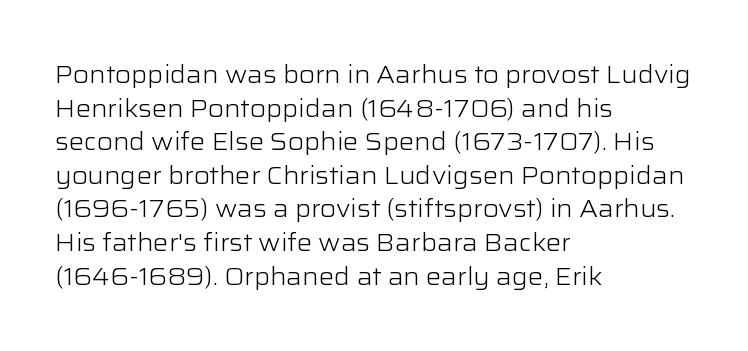
Does the copy run flush right? No — it runs flush left. Does extra space separate the letters? No, they use regular spacing. The letters look calm and open, with moderate or lighter stems. Beneath every word, the page is bare. Normally led — the rows are evenly, conventionally spaced.
